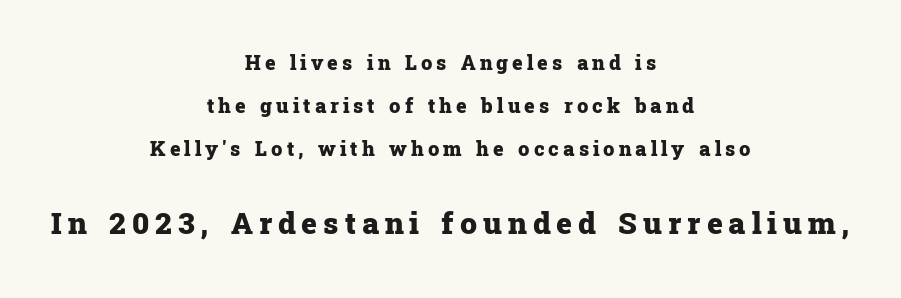
{"serif": "yes", "italic": "no", "bold": "yes", "weight": "heavy", "width": "normal", "stroke_contrast": "low", "x_height": "medium", "monospaced": "no", "underline": "no", "align": "center", "line_spacing": "loose", "line_spacing_ratio": 2.14, "letter_spacing": "wide", "letter_spacing_em": 0.2, "larger_block": "second", "size_ratio": 1.5, "glyph_px": 30}
